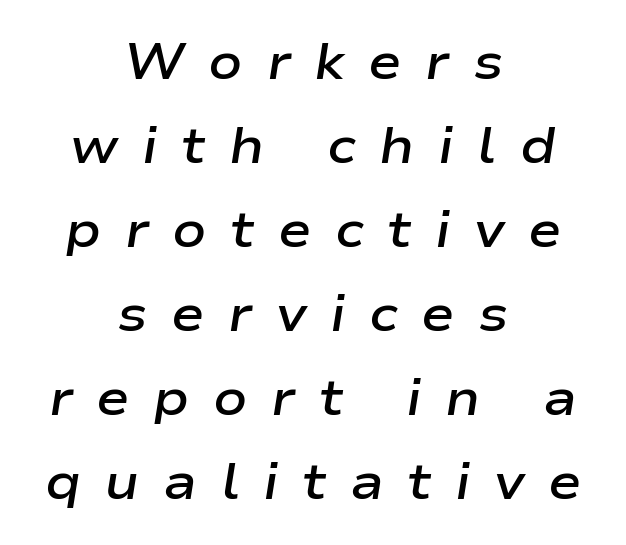
{"italic": "yes", "lean": "right", "slant_degrees": 9, "bold": "semi", "weight": "semibold", "width": "wide", "stroke_contrast": "low", "x_height": "medium", "monospaced": "no", "underline": "no", "align": "center", "line_spacing": "normal", "line_spacing_ratio": 1.68, "letter_spacing": "wide", "letter_spacing_em": 0.47, "glyph_px": 50}
